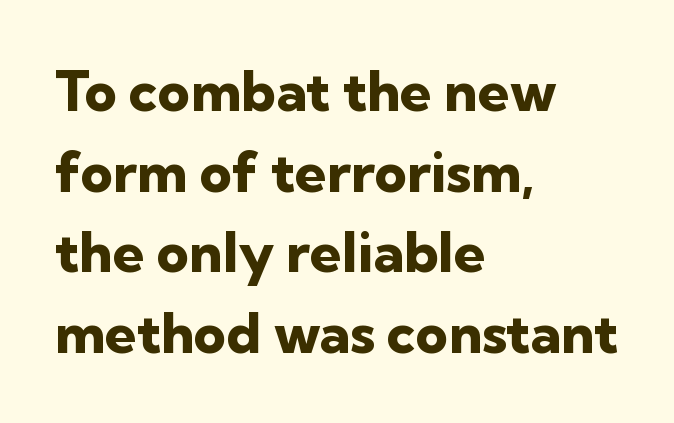
Q: Is the text bold? A: Yes.
Q: Is the text italic (slanted)? A: No, it is upright.
Q: Is the typeface a serif or a sans-serif typeface? A: Sans-serif.
Q: Is the text underlined? A: No.
Q: How is the paragraph aligned? A: Left-aligned.
Q: Is the spacing between letters normal or unusually wide? A: Normal.
Q: Is the spacing between lines tight, normal or loose? A: Normal.
Q: Width (condensed, normal, or wide)? A: Normal.
Q: Stroke contrast? A: Low.
Q: x-height? A: Medium.
Q: Monospaced? A: No.
